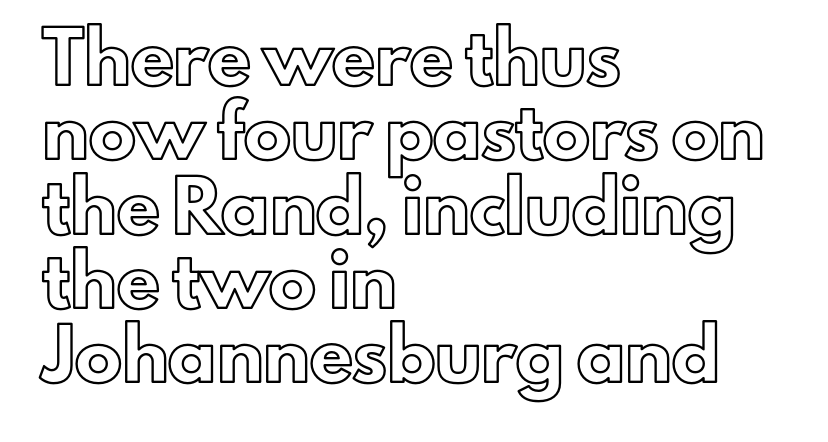
{"italic": "no", "width": "normal", "x_height": "small", "monospaced": "no", "underline": "no", "align": "left", "line_spacing": "normal", "line_spacing_ratio": 1.58, "letter_spacing": "normal", "letter_spacing_em": 0.0, "glyph_px": 47}
